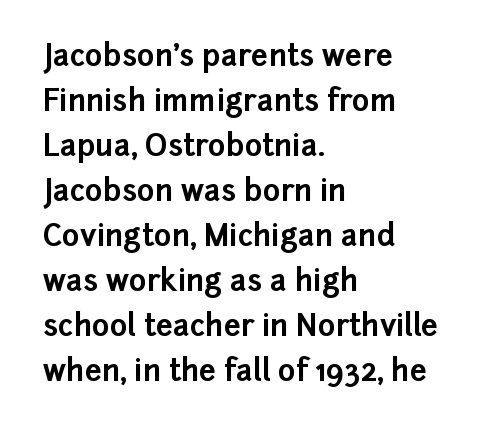
Q: Is the text bold? A: Yes.
Q: Is the text italic (slanted)? A: No, it is upright.
Q: Is the typeface a serif or a sans-serif typeface? A: Sans-serif.
Q: Is the text underlined? A: No.
Q: How is the paragraph aligned? A: Left-aligned.
Q: Is the spacing between letters normal or unusually wide? A: Normal.
Q: Is the spacing between lines tight, normal or loose? A: Normal.
Q: Width (condensed, normal, or wide)? A: Normal.
Q: Stroke contrast? A: Low.
Q: x-height? A: Medium.
Q: Monospaced? A: No.
